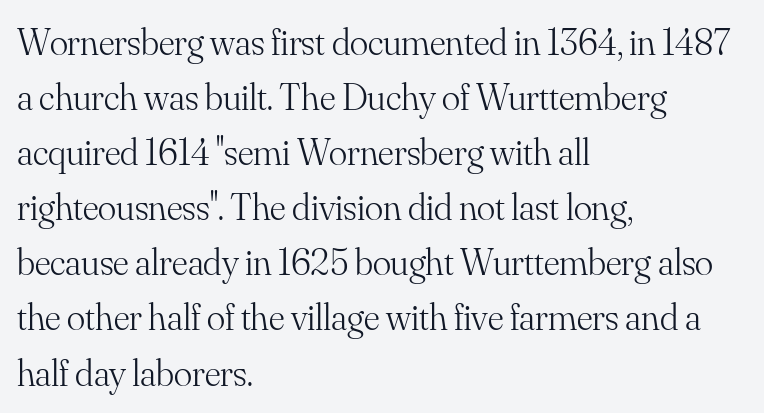
Q: Is the text bold? A: No.
Q: Is the text italic (slanted)? A: No, it is upright.
Q: Is the typeface a serif or a sans-serif typeface? A: Serif.
Q: Is the text underlined? A: No.
Q: How is the paragraph aligned? A: Left-aligned.
Q: Is the spacing between letters normal or unusually wide? A: Normal.
Q: Is the spacing between lines tight, normal or loose? A: Normal.
Q: Width (condensed, normal, or wide)? A: Normal.
Q: Stroke contrast? A: Medium.
Q: x-height? A: Small.
Q: Monospaced? A: No.
